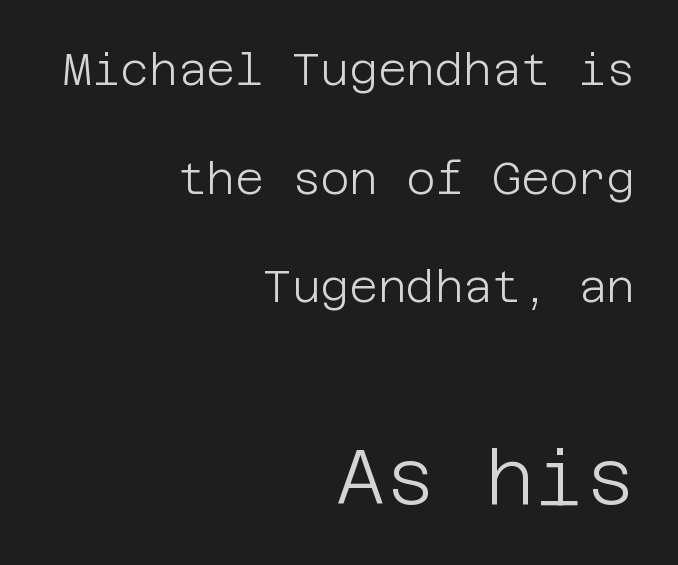
Q: Is the text bold? A: No.
Q: Is the text italic (slanted)? A: No, it is upright.
Q: Is the typeface a serif or a sans-serif typeface? A: Sans-serif.
Q: Is the text underlined? A: No.
Q: How is the paragraph aligned? A: Right-aligned.
Q: Is the spacing between letters normal or unusually wide? A: Normal.
Q: Is the spacing between lines tight, normal or loose? A: Loose.
Q: Which block of text is set in a larger size, the first (top) or the second (bottom)? A: The second (bottom) one.
Q: Width (condensed, normal, or wide)? A: Normal.
Q: Stroke contrast? A: Low.
Q: x-height? A: Large.
